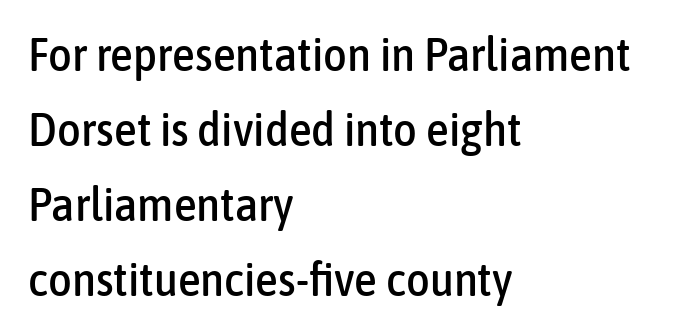
Q: Is the text italic (slanted)? A: No, it is upright.
Q: Is the typeface a serif or a sans-serif typeface? A: Sans-serif.
Q: Is the text underlined? A: No.
Q: How is the paragraph aligned? A: Left-aligned.
Q: Is the spacing between letters normal or unusually wide? A: Normal.
Q: Is the spacing between lines tight, normal or loose? A: Normal.
Q: Width (condensed, normal, or wide)? A: Condensed.
Q: Stroke contrast? A: Low.
Q: x-height? A: Medium.
Q: Monospaced? A: No.
